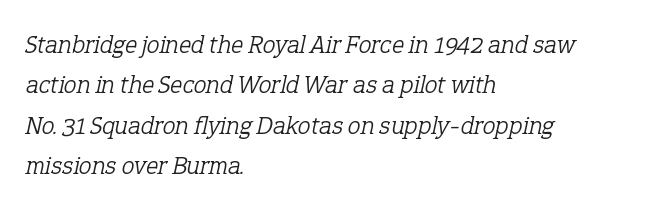
The image shows 26 px text type, italic (leaning right); set left-aligned, normal line spacing (1.55x), normal letter spacing, not underlined.
